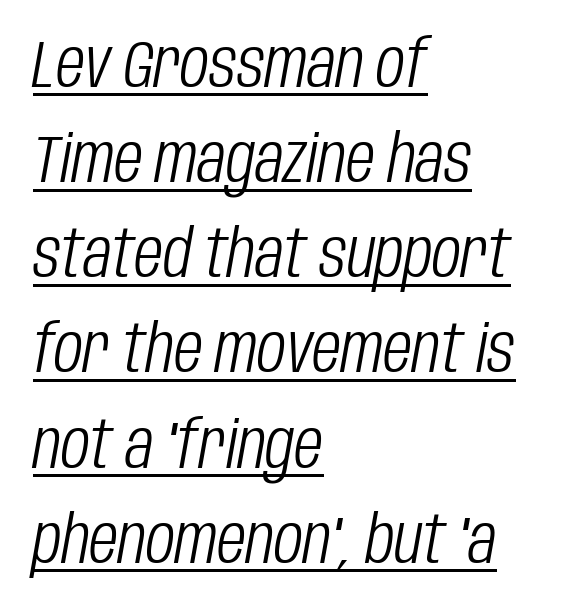
Decoration check: the copy is underlined. This sample keeps an unexceptional amount of space between lines. Glyph-to-glyph distance matches everyday printed text. The rendering applies a slant to the glyphs. Summary of weight: not heavy and not bold.
